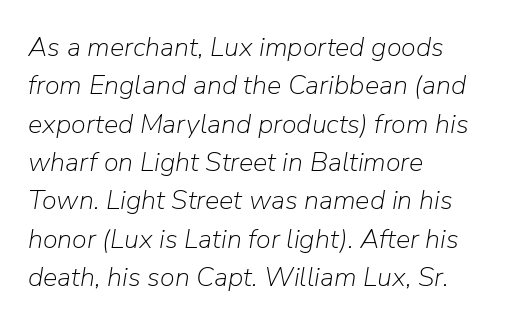
{"italic": "yes", "lean": "right", "slant_degrees": 9, "bold": "no", "underline": "no", "align": "left", "line_spacing": "normal", "line_spacing_ratio": 1.42, "letter_spacing": "normal", "letter_spacing_em": 0.0, "glyph_px": 27}
